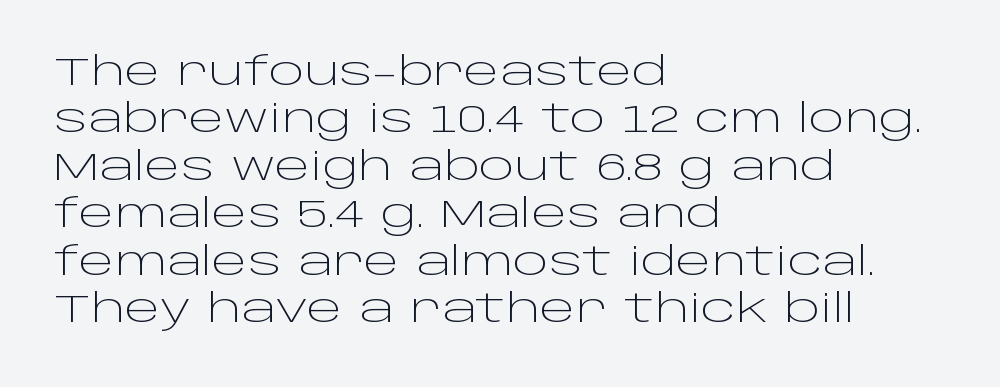
The image shows 38 px light, wide sans-serif type, upright; set left-aligned, normal line spacing (1.25x), normal letter spacing, not underlined; low stroke contrast and a large x-height.
